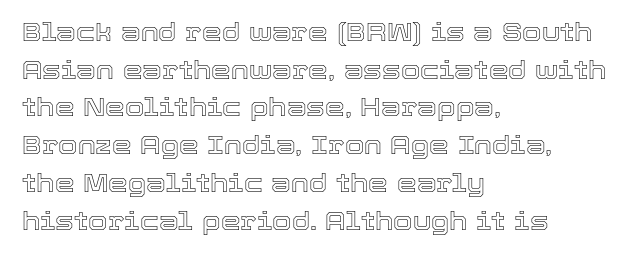
Descender tails drop into unmarked territory. If you drew a ruler down the left edge, every line would touch it. Nope, not italic — everything's standing straight. Successive baselines arrive at the customary interval. Tracking value appears to be zero — textbook default spacing.
